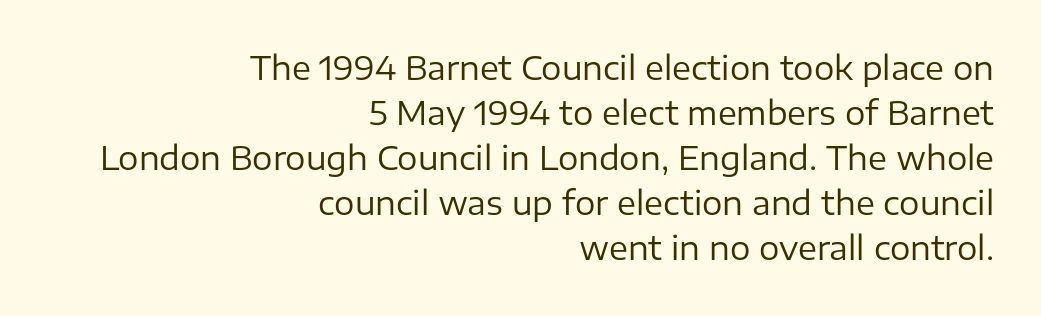
{"serif": "no", "italic": "no", "bold": "no", "weight": "regular", "width": "normal", "stroke_contrast": "low", "x_height": "medium", "monospaced": "no", "underline": "no", "align": "right", "line_spacing": "normal", "line_spacing_ratio": 1.41, "letter_spacing": "normal", "letter_spacing_em": 0.0, "glyph_px": 32}
